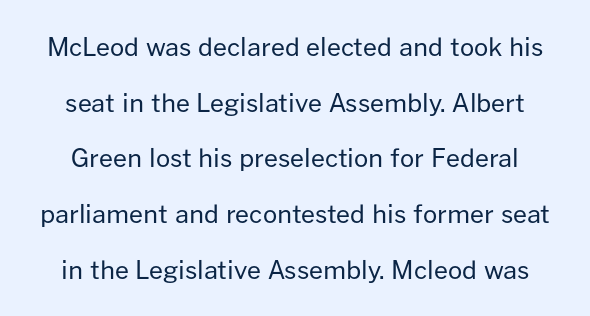
The image shows 25 px text type, upright; set loose line spacing (2.23x), normal letter spacing, not underlined.
